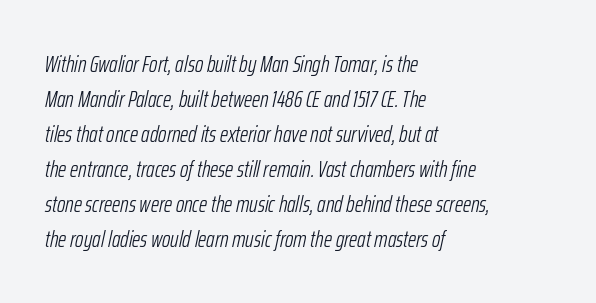
{"italic": "yes", "lean": "right", "slant_degrees": 12, "bold": "no", "underline": "no", "align": "left", "line_spacing": "normal", "line_spacing_ratio": 1.52, "letter_spacing": "normal", "letter_spacing_em": 0.0, "glyph_px": 23}
